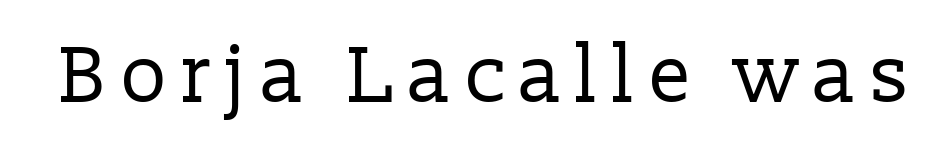
Q: Is the text bold? A: No.
Q: Is the text italic (slanted)? A: No, it is upright.
Q: Is the typeface a serif or a sans-serif typeface? A: Serif.
Q: Is the text underlined? A: No.
Q: Width (condensed, normal, or wide)? A: Normal.
Q: Stroke contrast? A: Low.
Q: x-height? A: Medium.
Q: Monospaced? A: No.
